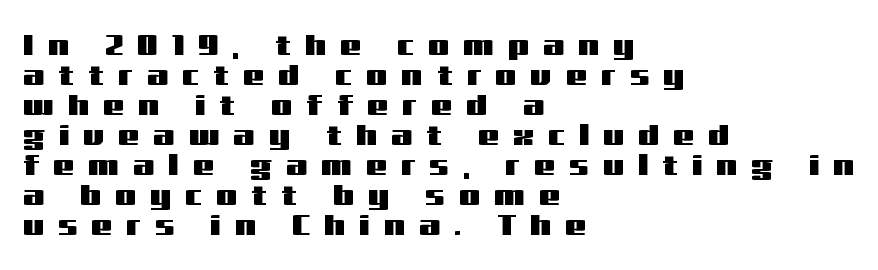
The image shows 30 px wide sans-serif type, upright; set left-aligned, tight line spacing (1.0x), unusually wide letter spacing (+0.47 em), not underlined; medium stroke contrast and a medium x-height.
